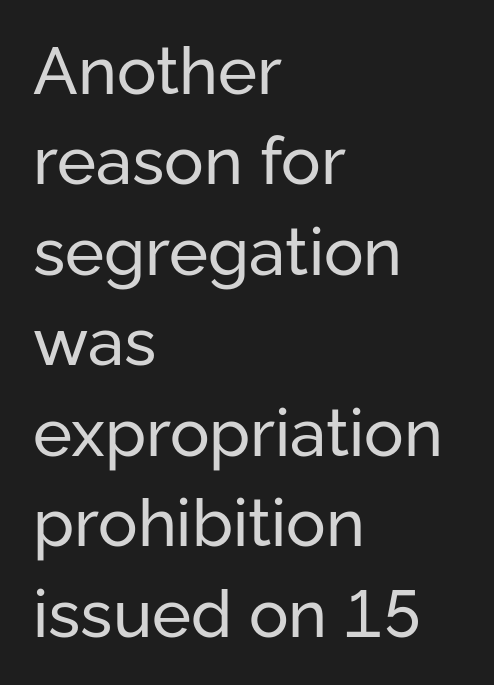
The image shows 66 px regular-weight sans-serif type, upright; set left-aligned, normal line spacing (1.37x), normal letter spacing, not underlined; low stroke contrast and a medium x-height.
